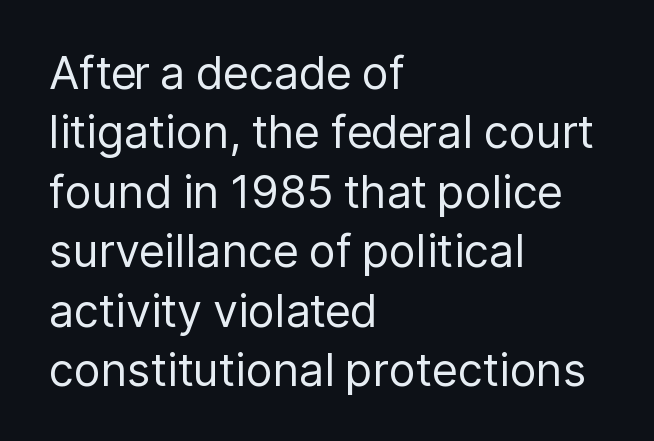
{"serif": "no", "italic": "no", "bold": "no", "weight": "regular", "width": "normal", "stroke_contrast": "low", "x_height": "medium", "monospaced": "no", "underline": "no", "align": "left", "line_spacing": "normal", "line_spacing_ratio": 1.32, "letter_spacing": "normal", "letter_spacing_em": 0.0, "glyph_px": 45}
